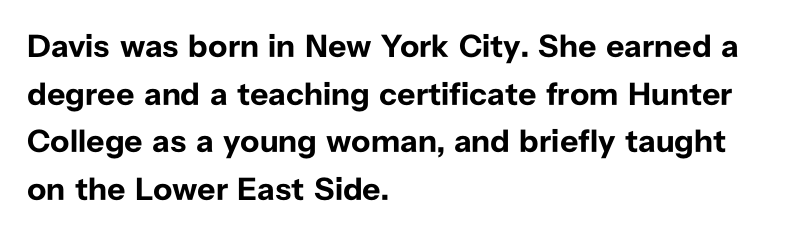
Serif or sans? Sans — the stroke terminals are bare. Visually the block forms a straight wall on the left and a jagged coastline on the right. The letterforms sit shoulder to shoulder at normal distance. Each letter keeps its own natural width here, so spacing adapts to shape. A roman cut, with each character standing at attention.
